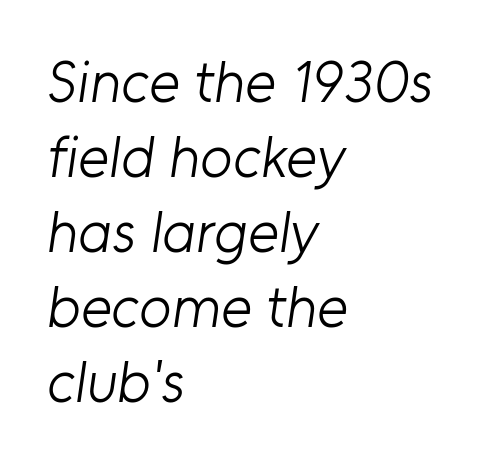
The image shows 59 px light sans-serif type; set left-aligned, normal line spacing (1.27x), normal letter spacing, not underlined; low stroke contrast and a medium x-height.
